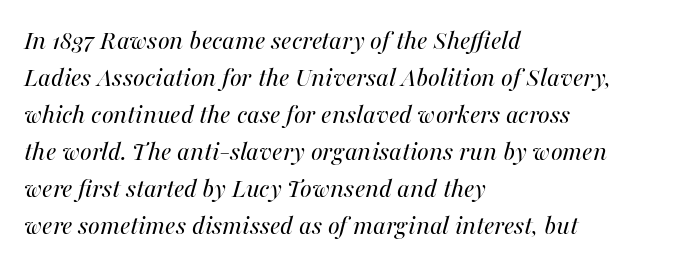
{"italic": "yes", "lean": "right", "slant_degrees": 16, "bold": "no", "weight": "regular", "width": "normal", "stroke_contrast": "medium", "x_height": "medium", "monospaced": "no", "underline": "no", "align": "left", "line_spacing": "normal", "line_spacing_ratio": 1.32, "letter_spacing": "normal", "letter_spacing_em": 0.0, "glyph_px": 28}
